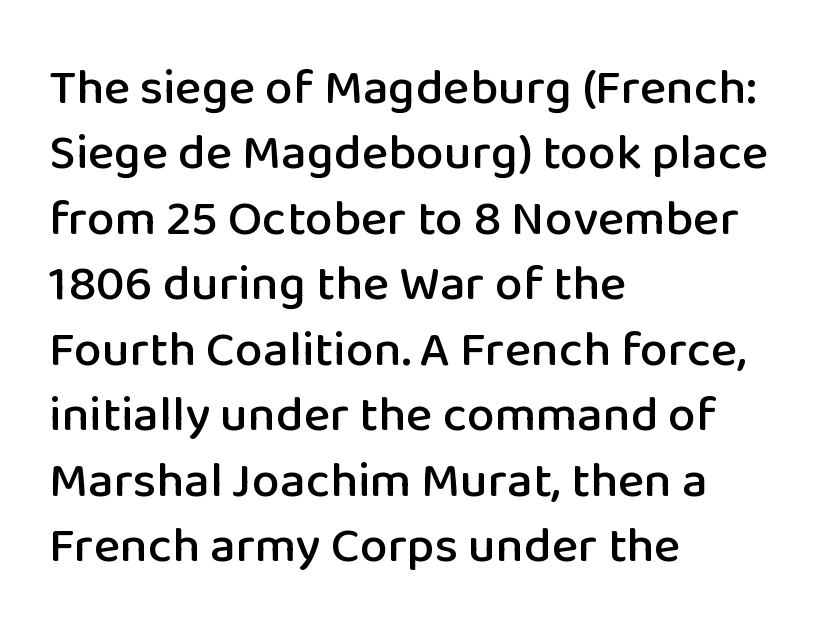
Q: Is the text italic (slanted)? A: No, it is upright.
Q: Is the typeface a serif or a sans-serif typeface? A: Sans-serif.
Q: Is the text underlined? A: No.
Q: How is the paragraph aligned? A: Left-aligned.
Q: Is the spacing between letters normal or unusually wide? A: Normal.
Q: Is the spacing between lines tight, normal or loose? A: Normal.
Q: Width (condensed, normal, or wide)? A: Normal.
Q: Stroke contrast? A: Low.
Q: x-height? A: Medium.
Q: Monospaced? A: No.
